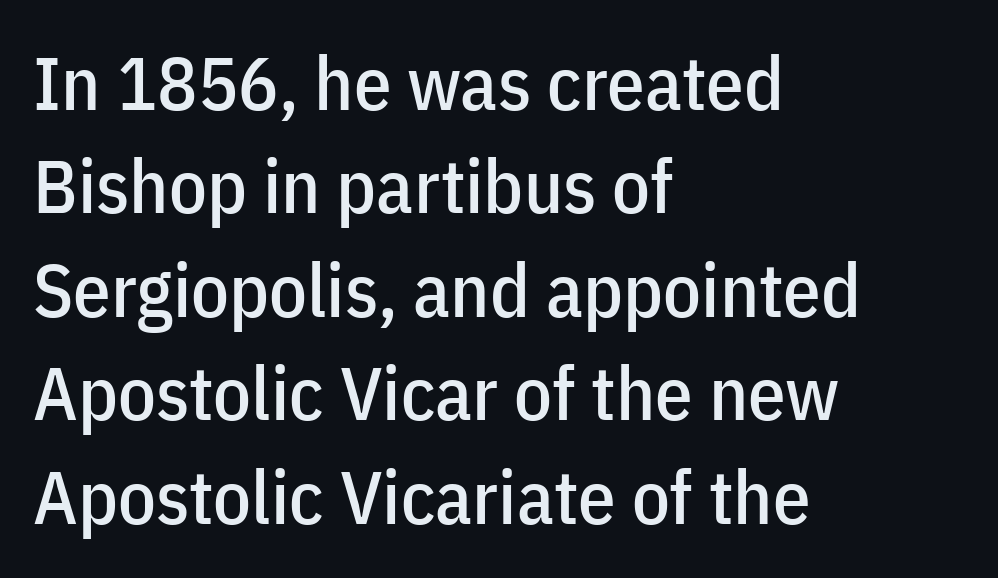
The image shows 75 px condensed sans-serif type, upright; set left-aligned, normal line spacing (1.38x), normal letter spacing, not underlined; low stroke contrast and a medium x-height.
